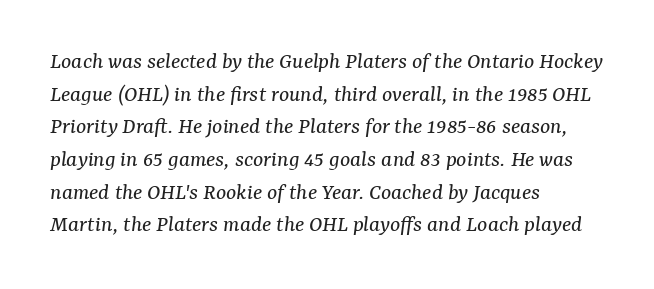
Q: Is the text bold? A: No.
Q: Is the text italic (slanted)? A: Yes, it leans right by about 7 degrees.
Q: Is the text underlined? A: No.
Q: How is the paragraph aligned? A: Left-aligned.
Q: Is the spacing between letters normal or unusually wide? A: Normal.
Q: Is the spacing between lines tight, normal or loose? A: Normal.
